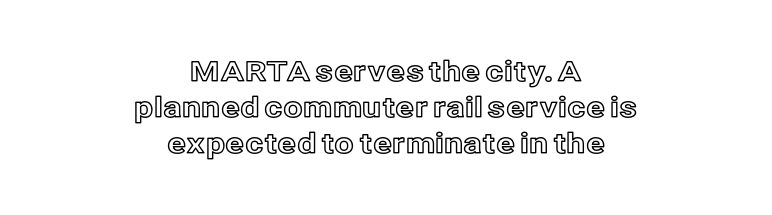
{"italic": "no", "width": "normal", "x_height": "medium", "monospaced": "no", "underline": "no", "align": "center", "line_spacing": "normal", "line_spacing_ratio": 1.28, "letter_spacing": "normal", "letter_spacing_em": 0.0, "glyph_px": 28}
